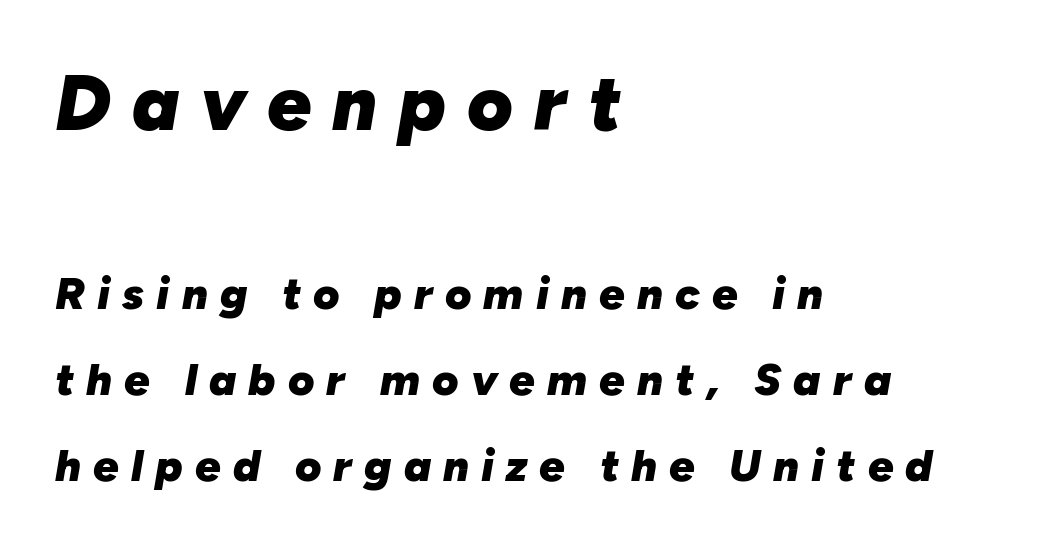
The image shows 78 px heavy type, italic (leaning right); set left-aligned, loose line spacing (1.91x), unusually wide letter spacing (+0.27 em), not underlined; the first (top) block is 1.73x larger; low stroke contrast and a medium x-height.
